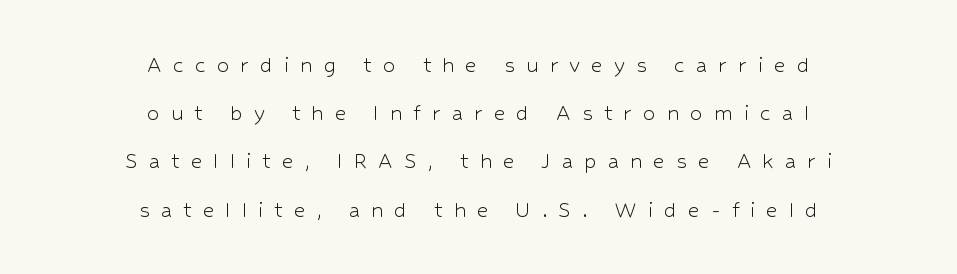
The image shows 25 px text type, upright; set centered, loose line spacing (1.93x), unusually wide letter spacing (+0.44 em), not underlined.
